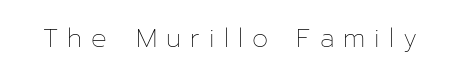
{"italic": "no", "bold": "no", "underline": "no", "letter_spacing": "wide", "letter_spacing_em": 0.35, "glyph_px": 26}
